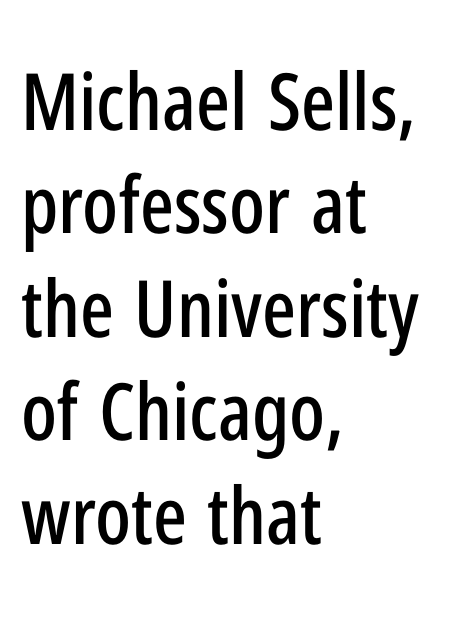
The image shows 79 px condensed sans-serif type, upright; set left-aligned, normal line spacing (1.31x), normal letter spacing, not underlined; low stroke contrast and a medium x-height.
